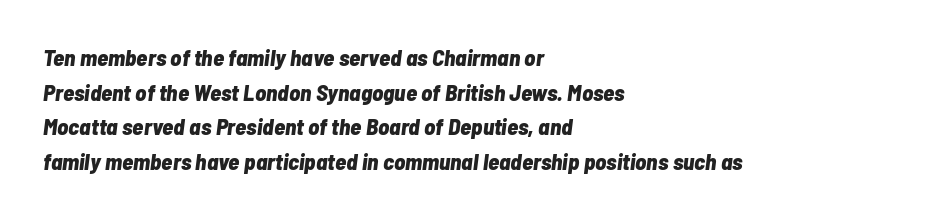
The image shows 23 px bold type, italic (leaning right); set left-aligned, normal line spacing (1.51x), normal letter spacing, not underlined.
